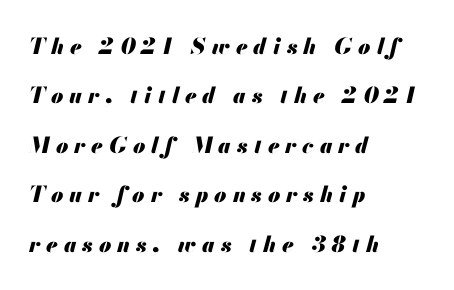
The image shows 22 px bold type, italic (leaning right); set left-aligned, loose line spacing (2.25x), unusually wide letter spacing (+0.27 em), not underlined.
